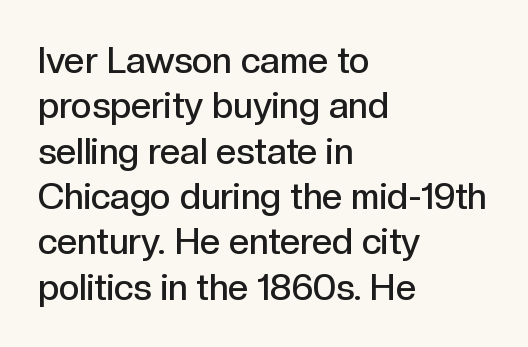
The image shows 36 px semibold sans-serif type, upright; set left-aligned, normal line spacing (1.26x), normal letter spacing, not underlined; a medium x-height.
